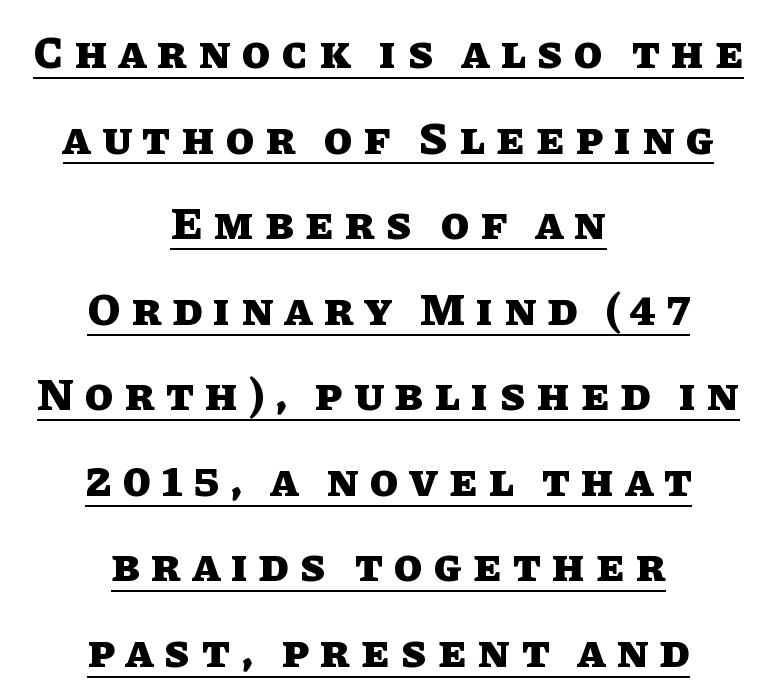
The image shows 46 px heavy type, upright; set centered, line spacing 1.86x, unusually wide letter spacing (+0.25 em), underlined; low stroke contrast and a large x-height.
